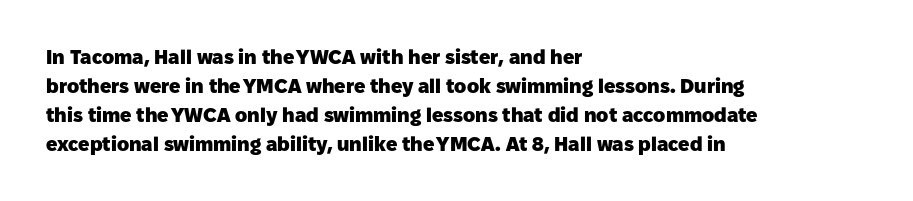
{"italic": "no", "bold": "yes", "underline": "no", "align": "left", "line_spacing": "normal", "line_spacing_ratio": 1.45, "letter_spacing": "normal", "letter_spacing_em": 0.0, "glyph_px": 20}
